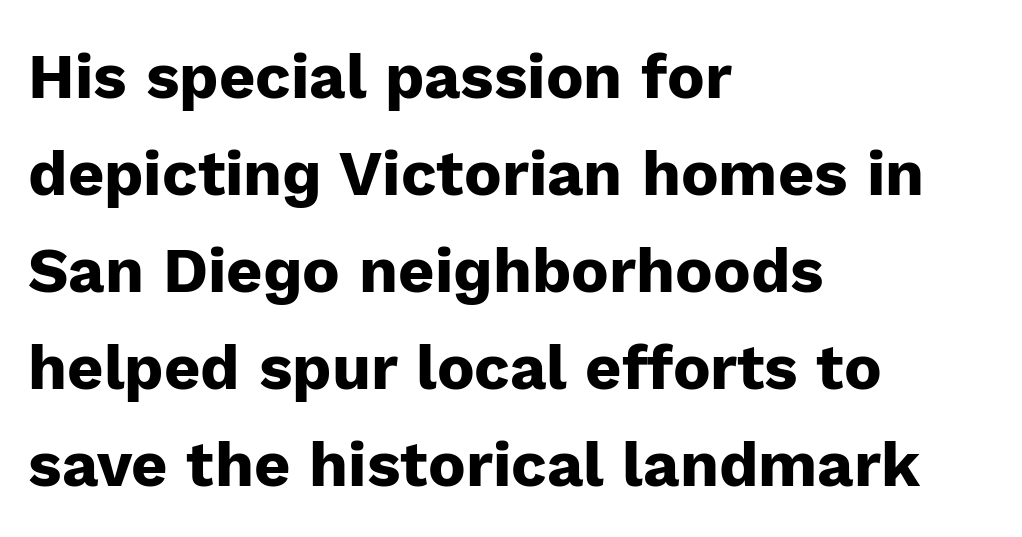
Alignment: flush left. Horizontal bands of white between lines are of average thickness. Look at the tracking — it's just the regular setting, nothing added. Notice how the stems are strictly vertical — no italics here. Plenty of ink on the page — the face is bold.
